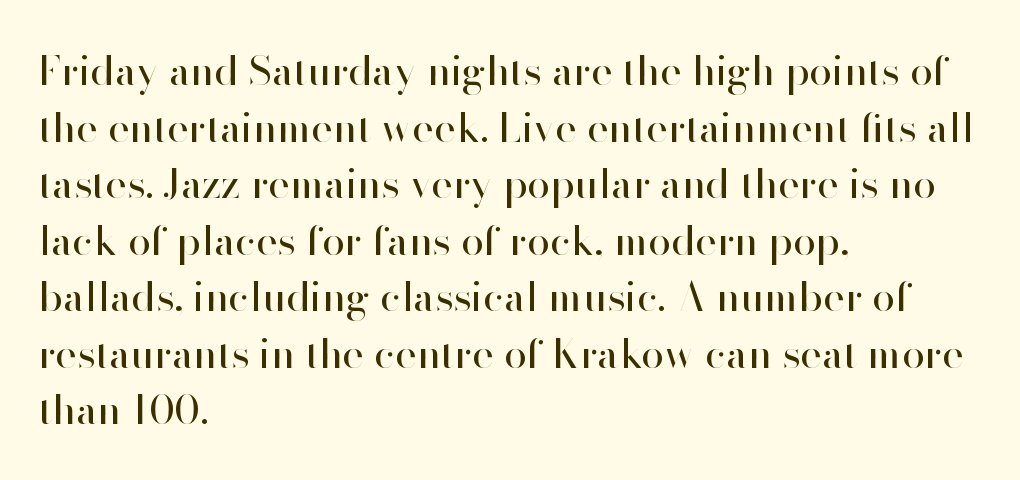
{"serif": "no", "italic": "no", "bold": "no", "weight": "regular", "width": "normal", "stroke_contrast": "high", "x_height": "small", "monospaced": "no", "underline": "no", "align": "left", "line_spacing": "normal", "line_spacing_ratio": 1.38, "letter_spacing": "normal", "letter_spacing_em": 0.0, "glyph_px": 41}
